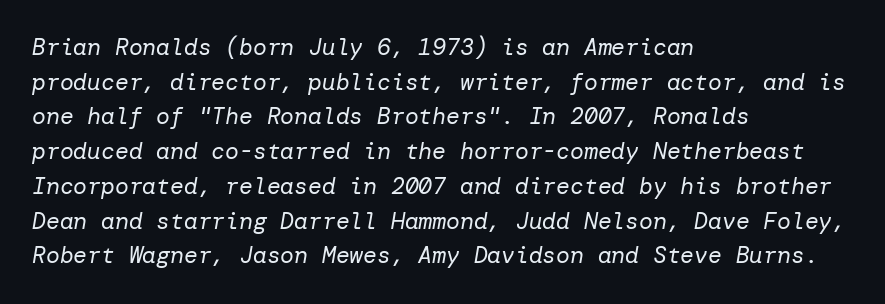
{"italic": "yes", "lean": "right", "slant_degrees": 10, "bold": "no", "underline": "no", "align": "left", "line_spacing": "normal", "line_spacing_ratio": 1.51, "letter_spacing": "normal", "letter_spacing_em": 0.0, "glyph_px": 23}
